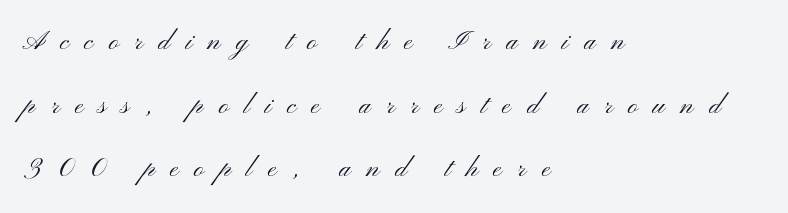
{"serif": "no", "bold": "no", "weight": "light", "width": "wide", "stroke_contrast": "medium", "x_height": "small", "monospaced": "no", "underline": "no", "align": "left", "line_spacing_ratio": 1.87, "letter_spacing": "wide", "letter_spacing_em": 0.45, "glyph_px": 34}
